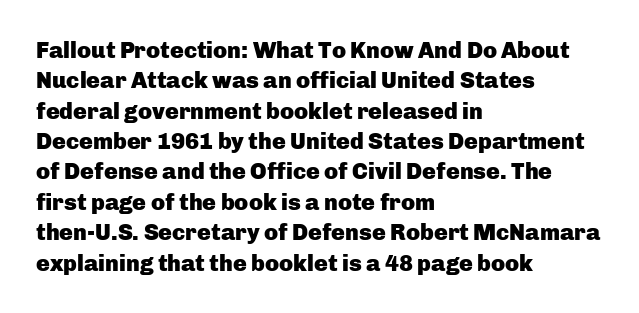
The image shows 23 px bold type, upright; set left-aligned, normal line spacing (1.32x), normal letter spacing, not underlined.
